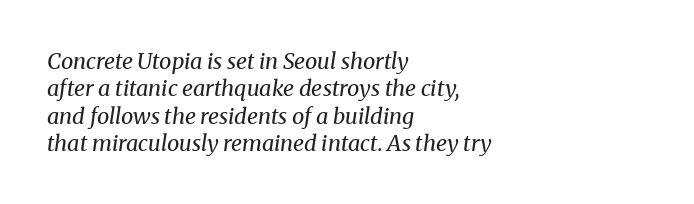
{"italic": "yes", "lean": "right", "slant_degrees": 8, "bold": "no", "underline": "no", "align": "left", "line_spacing_ratio": 1.24, "letter_spacing": "normal", "letter_spacing_em": 0.0, "glyph_px": 22}
